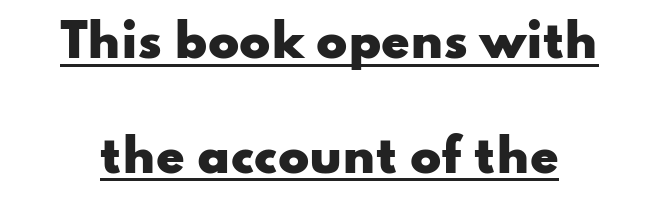
{"serif": "no", "italic": "no", "bold": "yes", "weight": "heavy", "width": "wide", "stroke_contrast": "low", "x_height": "small", "monospaced": "no", "underline": "yes", "line_spacing": "loose", "line_spacing_ratio": 2.49, "letter_spacing": "normal", "letter_spacing_em": 0.0, "glyph_px": 46}
